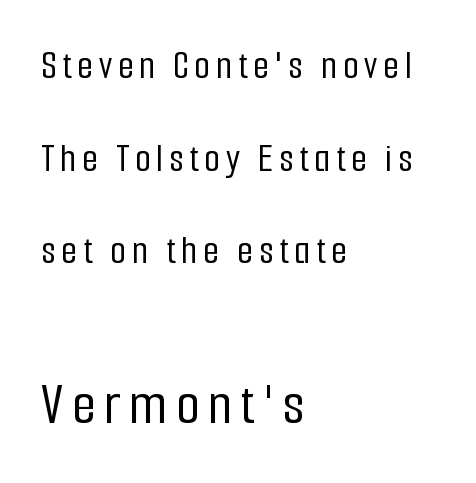
Q: Is the text italic (slanted)? A: No, it is upright.
Q: Is the typeface a serif or a sans-serif typeface? A: Sans-serif.
Q: Is the text underlined? A: No.
Q: How is the paragraph aligned? A: Left-aligned.
Q: Is the spacing between lines tight, normal or loose? A: Loose.
Q: Which block of text is set in a larger size, the first (top) or the second (bottom)? A: The second (bottom) one.
Q: Width (condensed, normal, or wide)? A: Condensed.
Q: Stroke contrast? A: Low.
Q: x-height? A: Medium.
Q: Monospaced? A: No.
